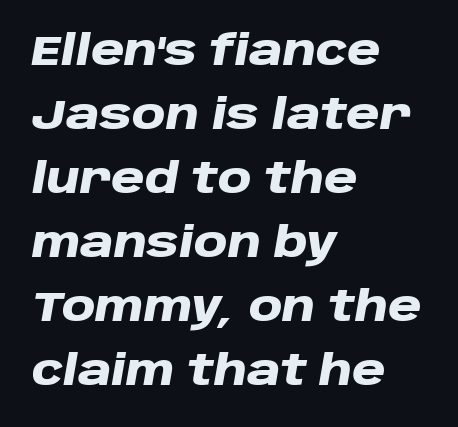
Baseline-to-baseline distance is the conventional proportion of letter height. This rendering features lettering with no underline. Summary of weight: heavy, a full bold. Nobody touched the tracking dial on this one. Each line starts at the same left margin while the right side varies.
